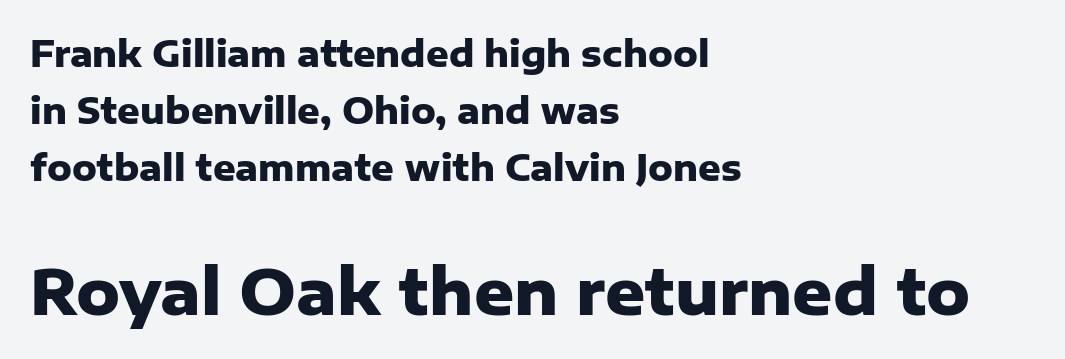
The image shows 62 px heavy sans-serif type, upright; set left-aligned, normal line spacing (1.63x), normal letter spacing, not underlined; the second (bottom) block is 1.77x larger; low stroke contrast and a medium x-height.
